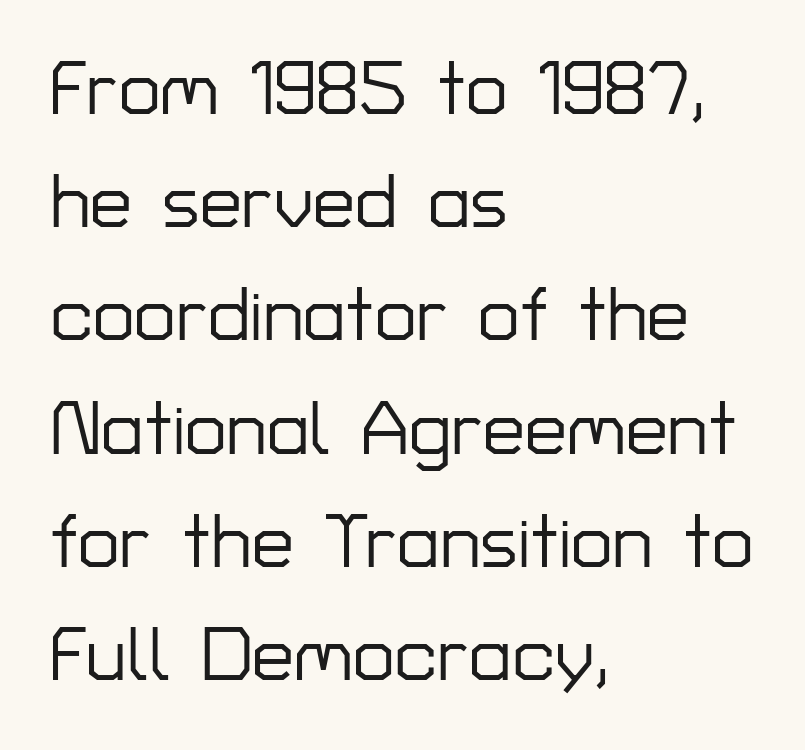
Q: Is the text italic (slanted)? A: No, it is upright.
Q: Is the typeface a serif or a sans-serif typeface? A: Sans-serif.
Q: Is the text underlined? A: No.
Q: How is the paragraph aligned? A: Left-aligned.
Q: Is the spacing between letters normal or unusually wide? A: Normal.
Q: Is the spacing between lines tight, normal or loose? A: Normal.
Q: Width (condensed, normal, or wide)? A: Normal.
Q: Stroke contrast? A: Low.
Q: x-height? A: Medium.
Q: Monospaced? A: No.
